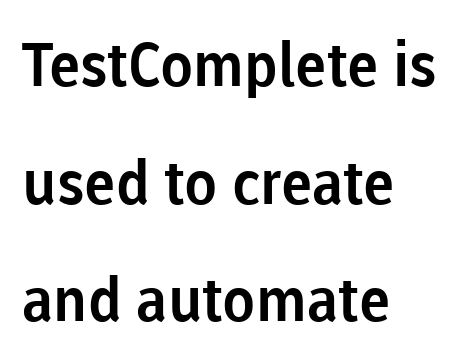
The gaps between neighbouring characters are ordinary and unremarkable. The designer went with a sans here, leaving each stem footless. The text block is weighted toward the left margin, trailing off unevenly rightward. A typesetter would call this proportional, since set widths differ per character.
